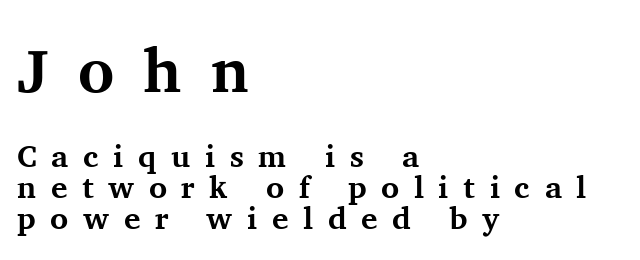
These two chunks differ in scale, with the top chunk taking the larger measure. The letters stand upright; this is a roman face. Varying glyph widths throughout — classic text-font behaviour. Spacing between characters has been opened up far beyond the box default.
